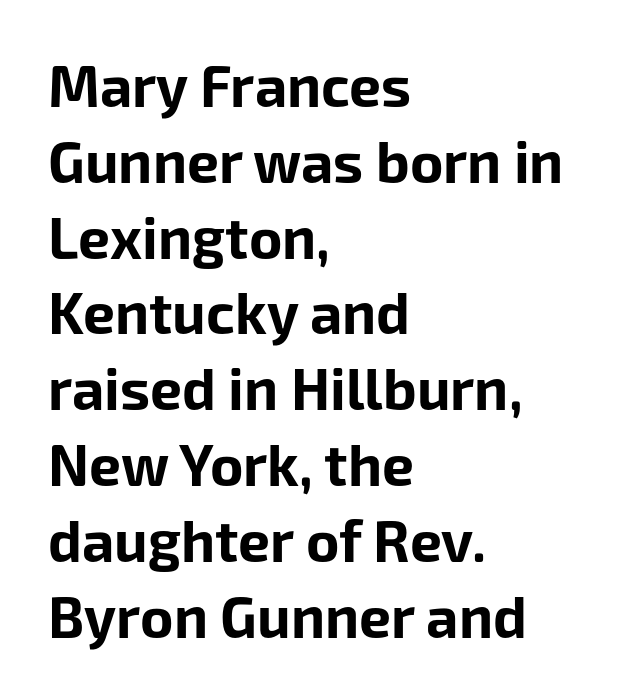
{"serif": "no", "italic": "no", "bold": "yes", "weight": "bold", "width": "normal", "stroke_contrast": "low", "x_height": "medium", "monospaced": "no", "underline": "no", "align": "left", "line_spacing": "normal", "line_spacing_ratio": 1.33, "letter_spacing": "normal", "letter_spacing_em": 0.0, "glyph_px": 57}
